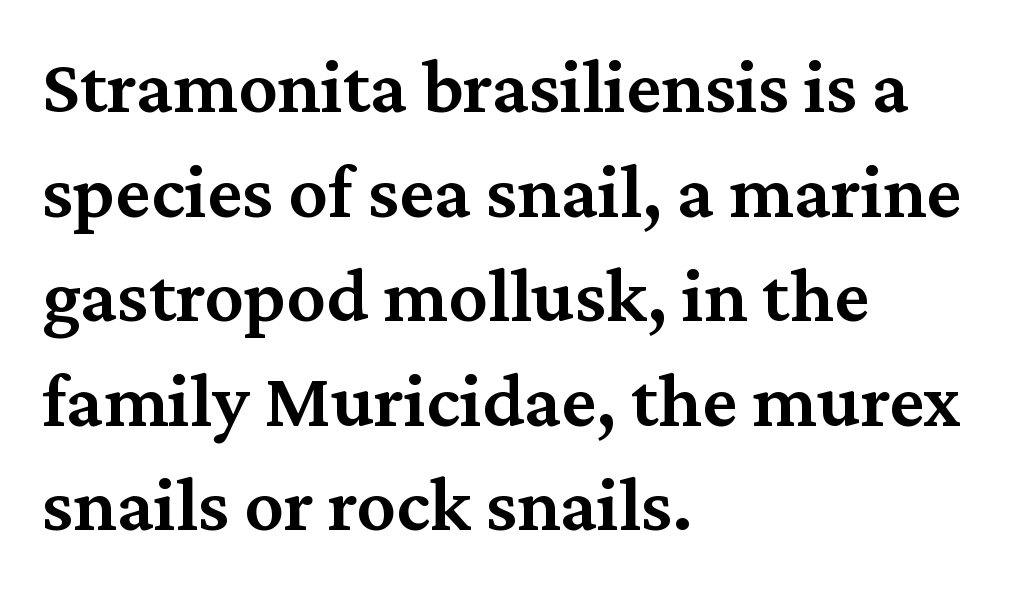
{"serif": "yes", "italic": "no", "bold": "semi", "weight": "semibold", "width": "normal", "stroke_contrast": "medium", "x_height": "medium", "monospaced": "no", "underline": "no", "align": "left", "line_spacing": "normal", "line_spacing_ratio": 1.34, "letter_spacing": "normal", "letter_spacing_em": 0.0, "glyph_px": 78}
